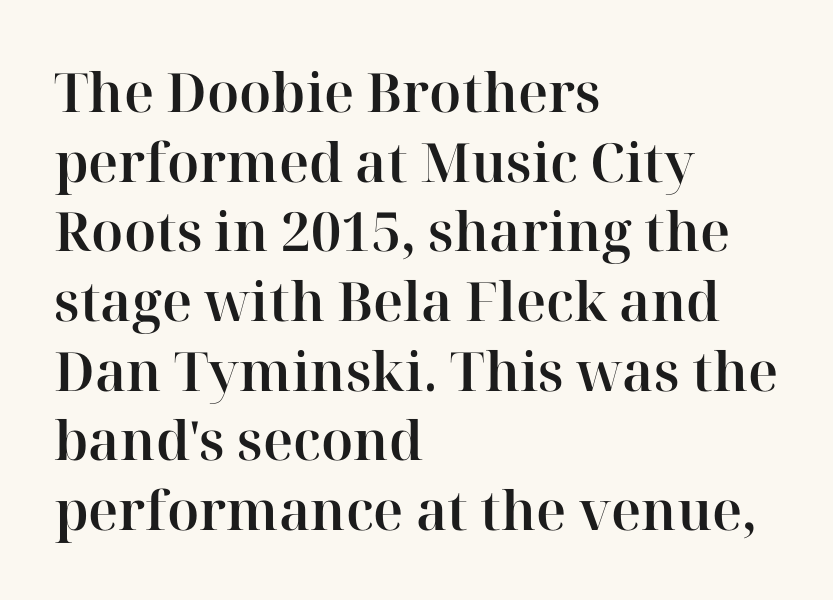
{"serif": "yes", "italic": "no", "width": "normal", "stroke_contrast": "high", "x_height": "medium", "monospaced": "no", "underline": "no", "align": "left", "line_spacing": "normal", "line_spacing_ratio": 1.29, "letter_spacing": "normal", "letter_spacing_em": 0.0, "glyph_px": 54}
